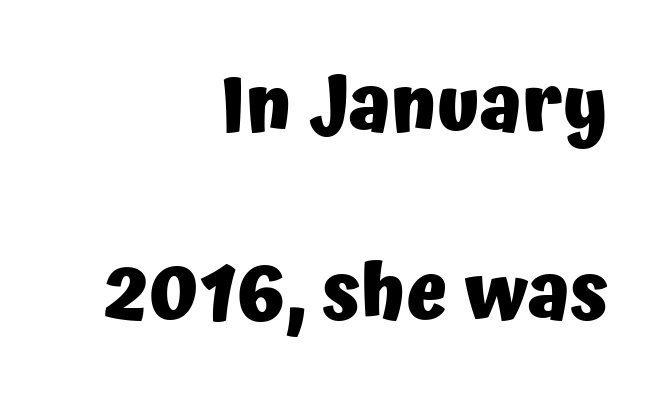
{"serif": "no", "italic": "no", "bold": "yes", "weight": "heavy", "width": "normal", "stroke_contrast": "low", "x_height": "medium", "monospaced": "no", "underline": "no", "align": "right", "line_spacing": "loose", "line_spacing_ratio": 2.44, "letter_spacing": "normal", "letter_spacing_em": 0.0, "glyph_px": 77}
